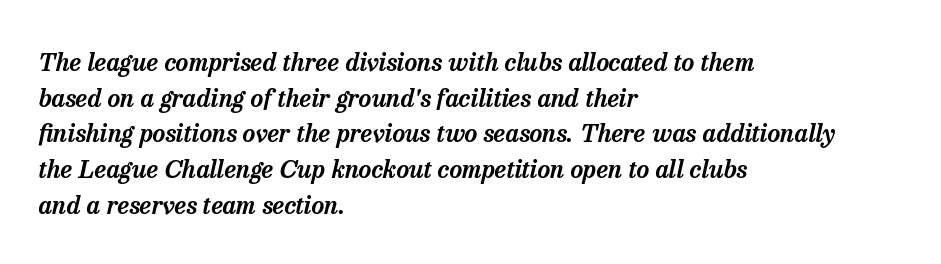
Underline: absent. A typesetter would call this leading conventional body-copy spacing. An italicized treatment has been applied to the whole sample. These lines stack with their left ends in a neat column. Tracking value appears to be zero — textbook default spacing.
